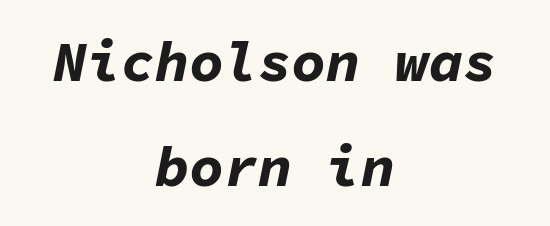
Check under the words: just untouched page. The compositor balanced each line on the midline. Rendered with sloped, italic letterforms. Look at the tracking — it's just the regular setting, nothing added.
